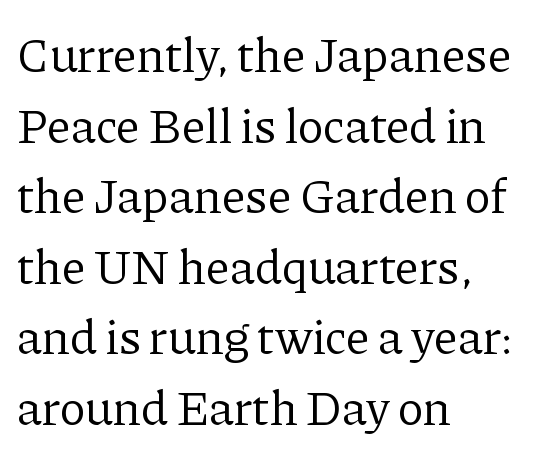
The image shows 49 px regular-weight serif type, upright; set left-aligned, normal line spacing (1.44x), normal letter spacing, not underlined; low stroke contrast and a medium x-height.
